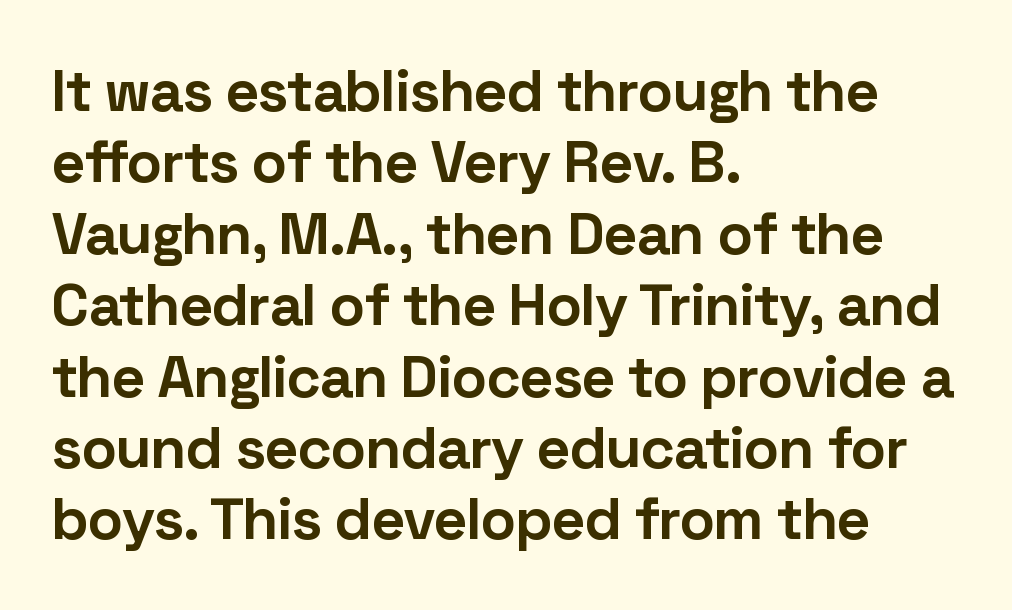
The image shows 59 px bold sans-serif type, upright; set left-aligned, line spacing 1.21x, normal letter spacing, not underlined; low stroke contrast and a medium x-height.
